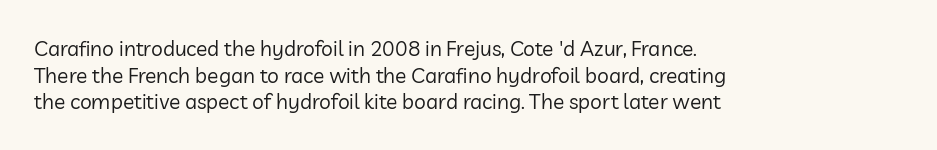
{"italic": "no", "bold": "no", "underline": "no", "align": "left", "line_spacing": "normal", "line_spacing_ratio": 1.27, "letter_spacing": "normal", "letter_spacing_em": 0.0, "glyph_px": 21}
